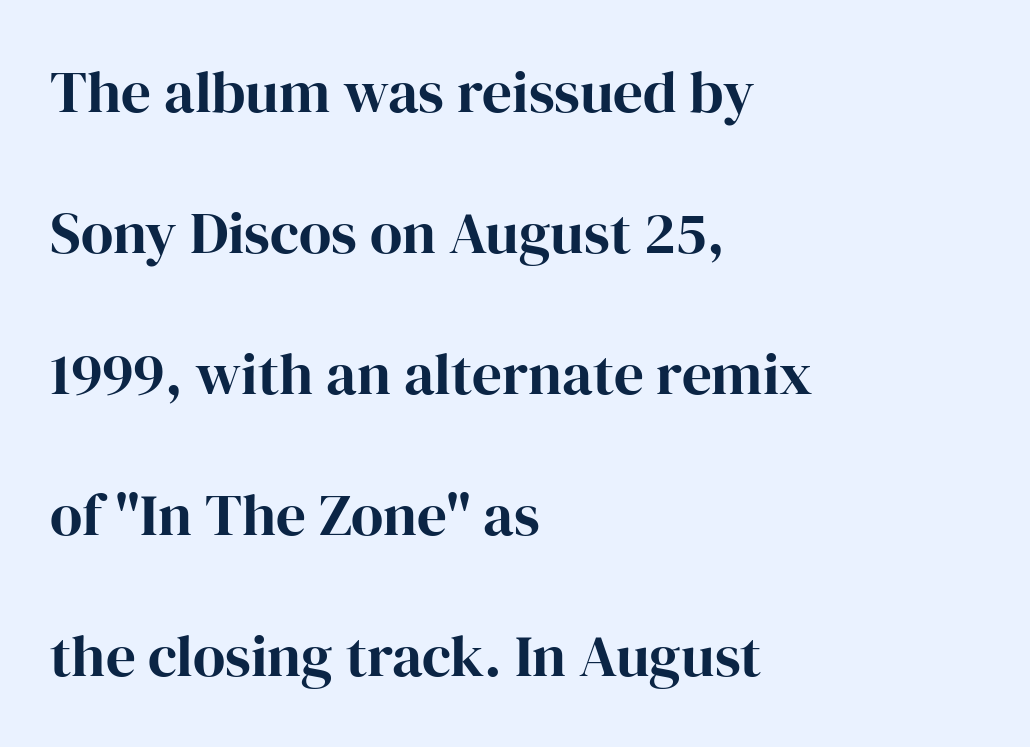
{"serif": "yes", "italic": "no", "width": "normal", "stroke_contrast": "high", "x_height": "medium", "monospaced": "no", "underline": "no", "align": "left", "line_spacing": "loose", "line_spacing_ratio": 2.39, "letter_spacing": "normal", "letter_spacing_em": 0.0, "glyph_px": 59}
